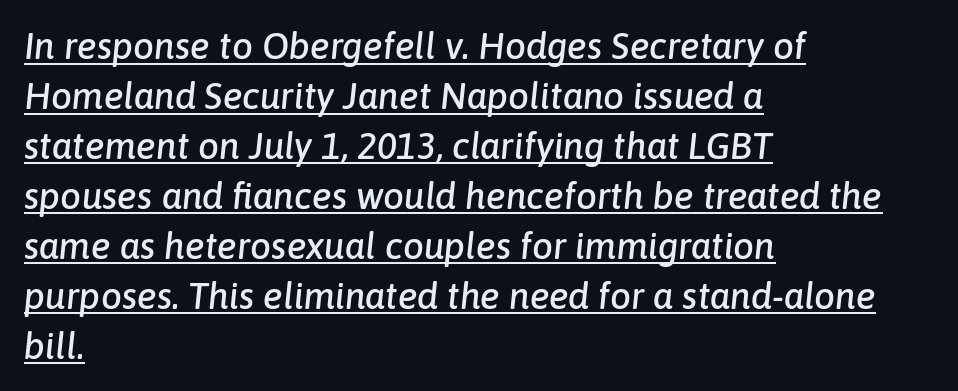
Underlining? Definitely there. If you drew a ruler down the left edge, every line would touch it. Tall strokes in this sample are angled rather than plumb. Is the letter spacing exaggerated? No — it looks like the ordinary default.
